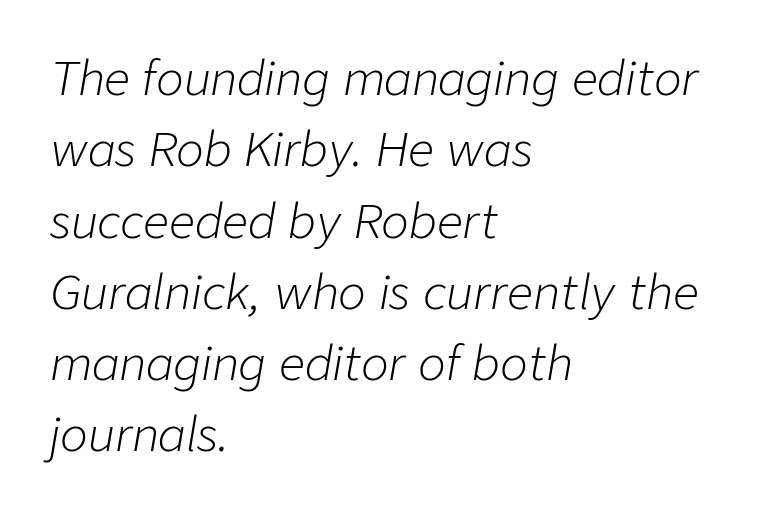
{"italic": "yes", "lean": "right", "slant_degrees": 9, "bold": "no", "weight": "light", "width": "normal", "stroke_contrast": "low", "x_height": "medium", "monospaced": "no", "underline": "no", "align": "left", "line_spacing": "normal", "line_spacing_ratio": 1.55, "letter_spacing": "normal", "letter_spacing_em": 0.0, "glyph_px": 46}
